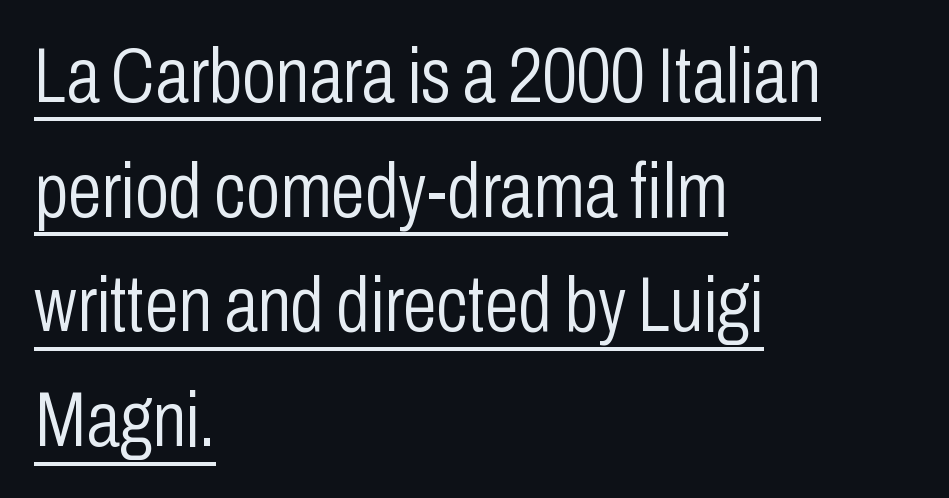
Q: Is the text bold? A: No.
Q: Is the text italic (slanted)? A: No, it is upright.
Q: Is the typeface a serif or a sans-serif typeface? A: Sans-serif.
Q: Is the text underlined? A: Yes.
Q: How is the paragraph aligned? A: Left-aligned.
Q: Is the spacing between letters normal or unusually wide? A: Normal.
Q: Is the spacing between lines tight, normal or loose? A: Normal.
Q: Width (condensed, normal, or wide)? A: Condensed.
Q: Stroke contrast? A: Low.
Q: x-height? A: Medium.
Q: Monospaced? A: No.
